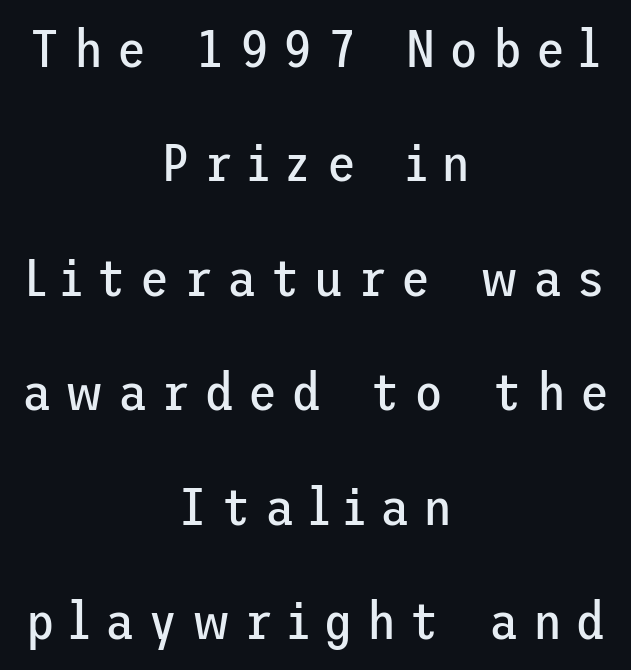
The image shows 53 px regular-weight sans-serif type, upright; set centered, loose line spacing (2.16x), unusually wide letter spacing (+0.27 em), not underlined; low stroke contrast and a medium x-height.
